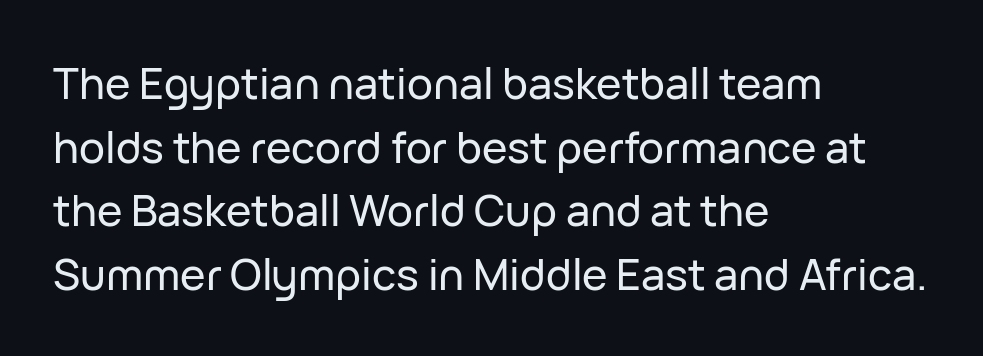
Q: Is the text italic (slanted)? A: No, it is upright.
Q: Is the typeface a serif or a sans-serif typeface? A: Sans-serif.
Q: Is the text underlined? A: No.
Q: How is the paragraph aligned? A: Left-aligned.
Q: Is the spacing between letters normal or unusually wide? A: Normal.
Q: Is the spacing between lines tight, normal or loose? A: Normal.
Q: Width (condensed, normal, or wide)? A: Normal.
Q: Stroke contrast? A: Low.
Q: x-height? A: Medium.
Q: Monospaced? A: No.
